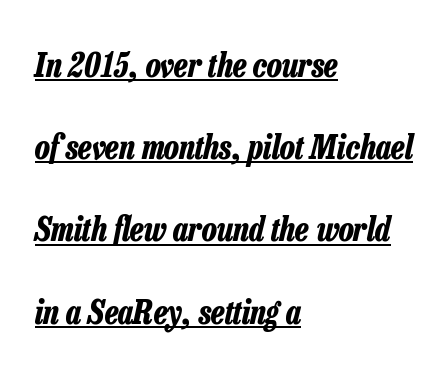
Q: Is the text bold? A: Yes.
Q: Is the text italic (slanted)? A: Yes, it leans right by about 13 degrees.
Q: Is the text underlined? A: Yes.
Q: How is the paragraph aligned? A: Left-aligned.
Q: Is the spacing between letters normal or unusually wide? A: Normal.
Q: Is the spacing between lines tight, normal or loose? A: Loose.
Q: Width (condensed, normal, or wide)? A: Condensed.
Q: Stroke contrast? A: Low.
Q: x-height? A: Medium.
Q: Monospaced? A: No.
